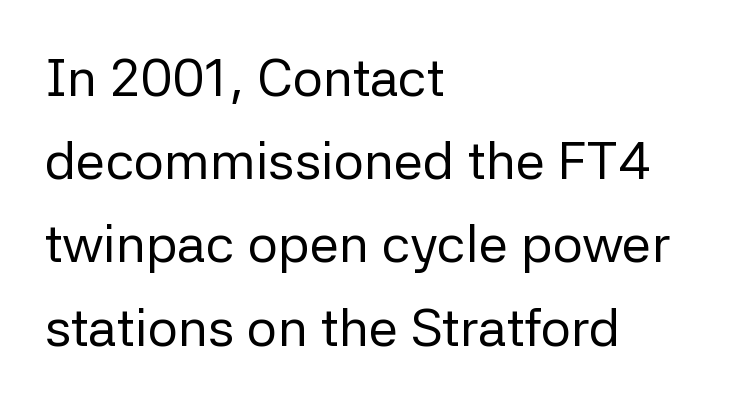
The image shows 53 px regular-weight sans-serif type, upright; set left-aligned, normal line spacing (1.57x), normal letter spacing, not underlined; low stroke contrast and a medium x-height.
